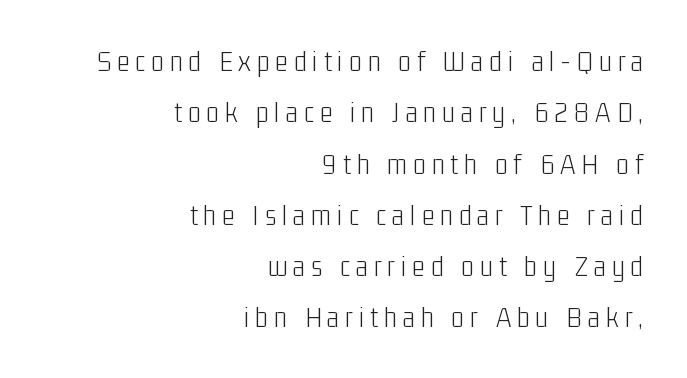
Q: Is the text bold? A: No.
Q: Is the text italic (slanted)? A: No, it is upright.
Q: Is the typeface a serif or a sans-serif typeface? A: Sans-serif.
Q: Is the text underlined? A: No.
Q: How is the paragraph aligned? A: Right-aligned.
Q: Is the spacing between letters normal or unusually wide? A: Unusually wide.
Q: Width (condensed, normal, or wide)? A: Condensed.
Q: Stroke contrast? A: Low.
Q: x-height? A: Medium.
Q: Monospaced? A: No.
